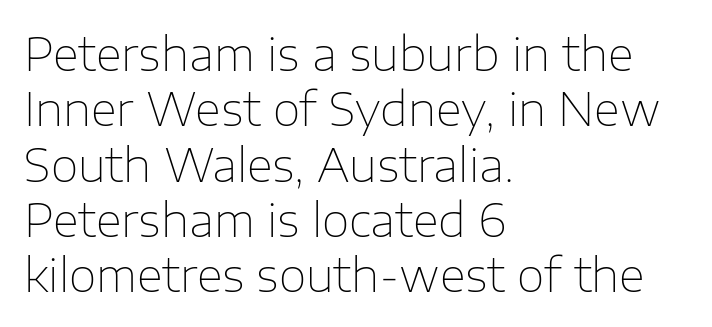
{"serif": "no", "italic": "no", "bold": "no", "weight": "thin", "width": "normal", "stroke_contrast": "low", "x_height": "medium", "monospaced": "no", "underline": "no", "align": "left", "line_spacing_ratio": 1.23, "letter_spacing": "normal", "letter_spacing_em": 0.0, "glyph_px": 45}
